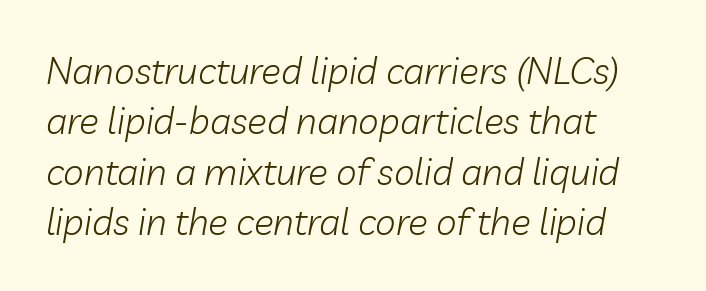
{"italic": "yes", "lean": "right", "slant_degrees": 10, "bold": "no", "weight": "light", "width": "normal", "stroke_contrast": "low", "x_height": "medium", "monospaced": "no", "underline": "no", "align": "left", "line_spacing": "normal", "line_spacing_ratio": 1.36, "letter_spacing": "normal", "letter_spacing_em": 0.0, "glyph_px": 37}
